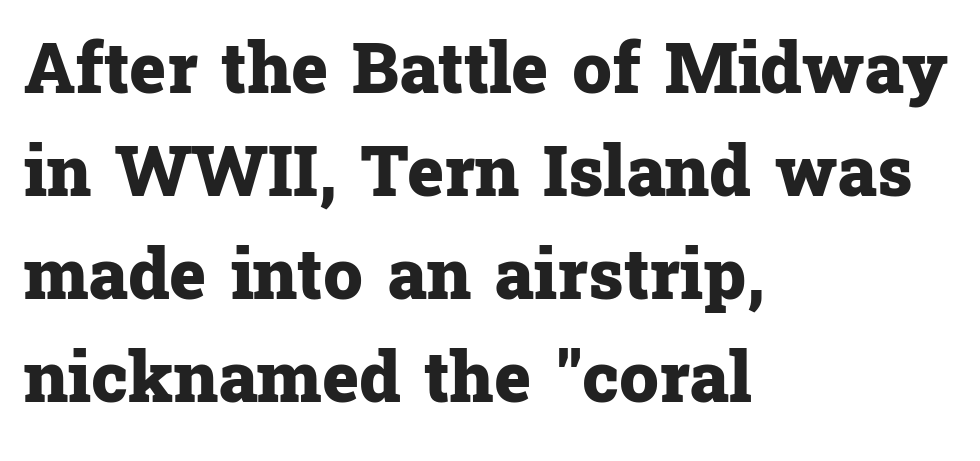
{"serif": "yes", "italic": "no", "bold": "yes", "weight": "heavy", "width": "normal", "stroke_contrast": "low", "x_height": "medium", "monospaced": "no", "underline": "no", "align": "left", "line_spacing": "normal", "line_spacing_ratio": 1.47, "letter_spacing": "normal", "letter_spacing_em": 0.0, "glyph_px": 70}
